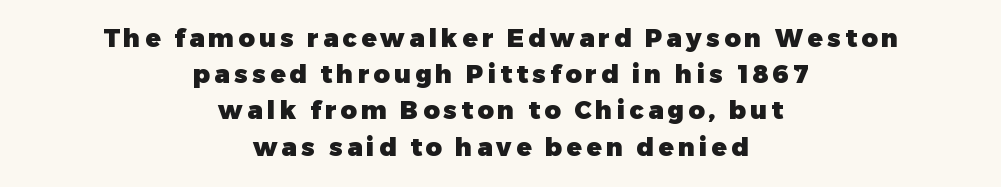
{"italic": "no", "bold": "yes", "underline": "no", "align": "center", "line_spacing": "normal", "line_spacing_ratio": 1.45, "glyph_px": 25}
